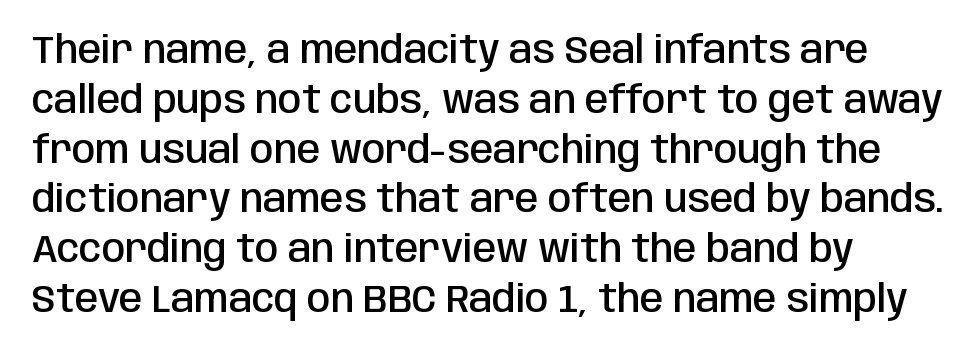
Q: Is the text bold? A: Semi-bold.
Q: Is the text italic (slanted)? A: No, it is upright.
Q: Is the typeface a serif or a sans-serif typeface? A: Sans-serif.
Q: Is the text underlined? A: No.
Q: Is the spacing between letters normal or unusually wide? A: Normal.
Q: Is the spacing between lines tight, normal or loose? A: Normal.
Q: Width (condensed, normal, or wide)? A: Condensed.
Q: Stroke contrast? A: Low.
Q: x-height? A: Large.
Q: Monospaced? A: No.
